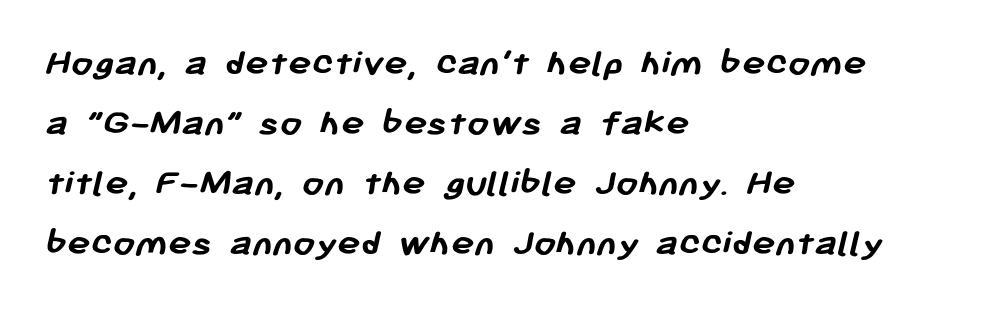
Q: Is the text bold? A: Yes.
Q: Is the typeface a serif or a sans-serif typeface? A: Sans-serif.
Q: Is the text underlined? A: No.
Q: How is the paragraph aligned? A: Left-aligned.
Q: Is the spacing between letters normal or unusually wide? A: Normal.
Q: Is the spacing between lines tight, normal or loose? A: Normal.
Q: Width (condensed, normal, or wide)? A: Normal.
Q: Stroke contrast? A: Low.
Q: x-height? A: Medium.
Q: Monospaced? A: No.
